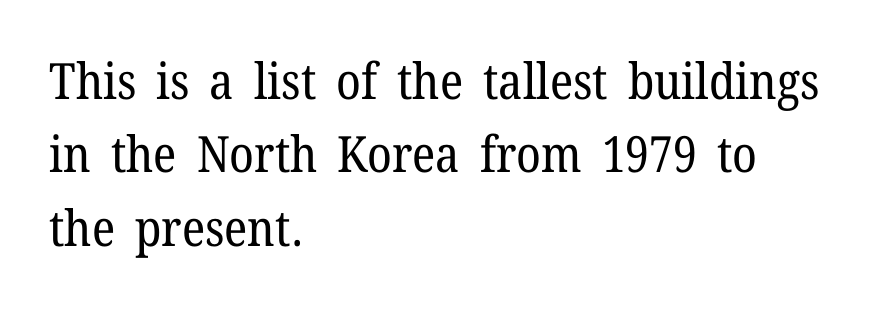
Alignment: flush left. Ascenders rise straight up at ninety degrees. The horizontal fit of the characters is conventional and even. One glance says typical: line gaps are just what's usual. The face used here is proportionally spaced, like ordinary book or web type.
